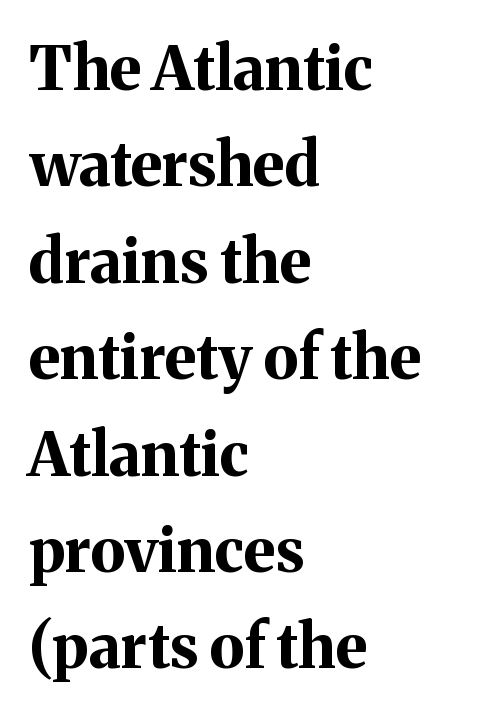
Q: Is the text bold? A: Yes.
Q: Is the text italic (slanted)? A: No, it is upright.
Q: Is the typeface a serif or a sans-serif typeface? A: Serif.
Q: Is the text underlined? A: No.
Q: How is the paragraph aligned? A: Left-aligned.
Q: Is the spacing between letters normal or unusually wide? A: Normal.
Q: Is the spacing between lines tight, normal or loose? A: Normal.
Q: Width (condensed, normal, or wide)? A: Normal.
Q: Stroke contrast? A: Medium.
Q: x-height? A: Medium.
Q: Monospaced? A: No.
